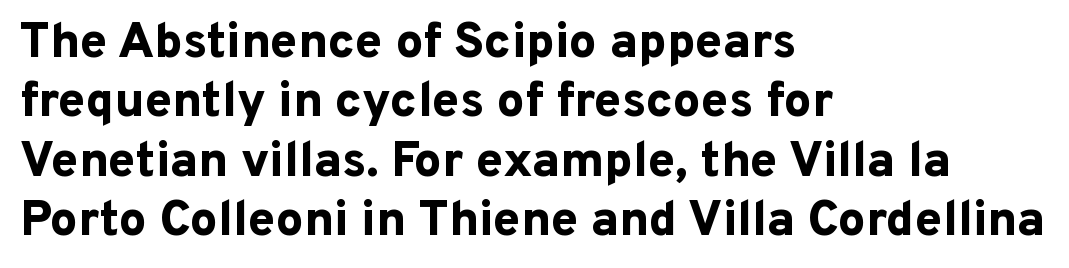
The foot of each line stays bare and open. In terms of letterform style, serifs are entirely absent. The line texture is even and compact thanks to regular tracking. Vertical strokes here are truly vertical. Does the copy run flush right? No — it runs flush left. Here the designer chose a conventional face with non-uniform glyph widths.
